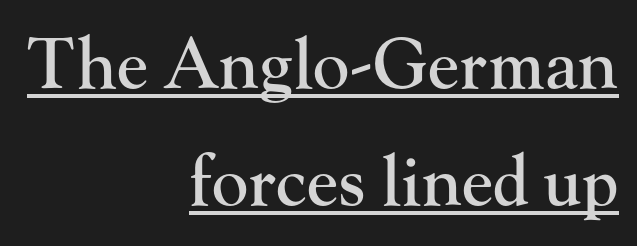
The image shows 69 px serif type, upright; set right-aligned, normal line spacing (1.7x), normal letter spacing, underlined; high stroke contrast and a small x-height.
